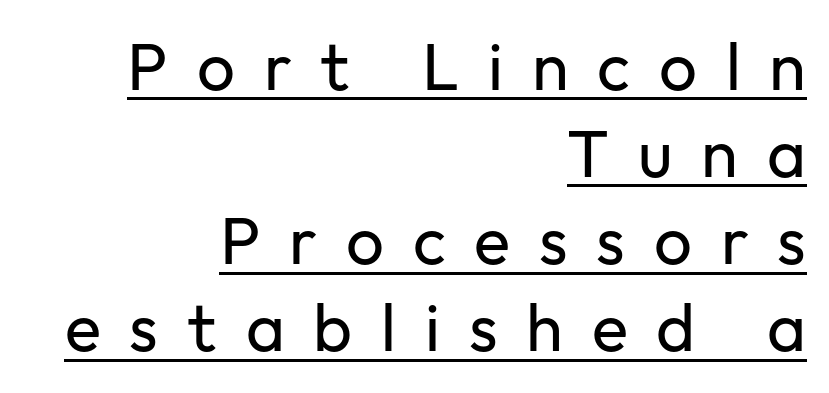
Q: Is the text bold? A: No.
Q: Is the text italic (slanted)? A: No, it is upright.
Q: Is the typeface a serif or a sans-serif typeface? A: Sans-serif.
Q: Is the text underlined? A: Yes.
Q: How is the paragraph aligned? A: Right-aligned.
Q: Is the spacing between letters normal or unusually wide? A: Unusually wide.
Q: Is the spacing between lines tight, normal or loose? A: Normal.
Q: Width (condensed, normal, or wide)? A: Normal.
Q: Stroke contrast? A: Low.
Q: x-height? A: Medium.
Q: Monospaced? A: No.
